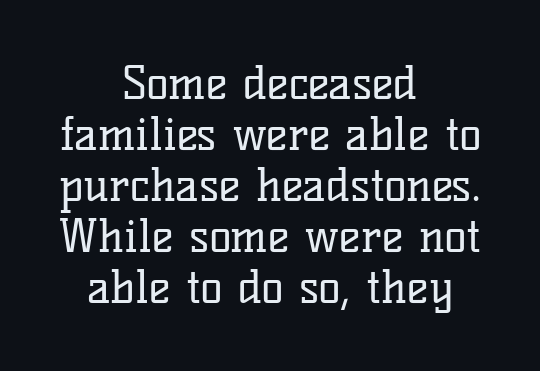
Q: Is the text bold? A: No.
Q: Is the text italic (slanted)? A: No, it is upright.
Q: Is the typeface a serif or a sans-serif typeface? A: Serif.
Q: Is the text underlined? A: No.
Q: How is the paragraph aligned? A: Centered.
Q: Is the spacing between letters normal or unusually wide? A: Normal.
Q: Is the spacing between lines tight, normal or loose? A: Tight.
Q: Width (condensed, normal, or wide)? A: Normal.
Q: Stroke contrast? A: Low.
Q: x-height? A: Medium.
Q: Monospaced? A: No.
